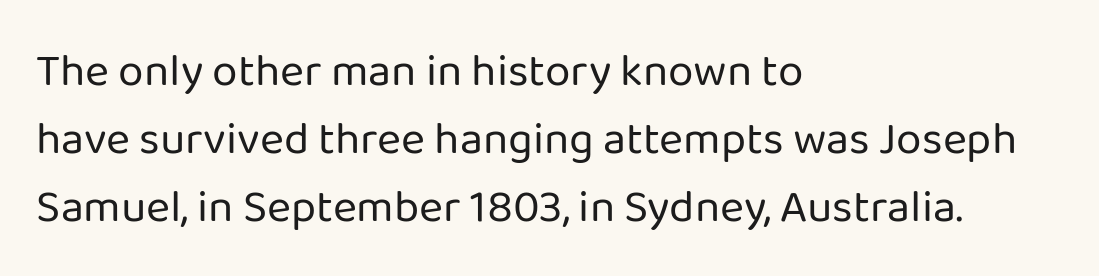
The image shows 46 px regular-weight sans-serif type, upright; set left-aligned, normal line spacing (1.48x), normal letter spacing, not underlined; low stroke contrast and a medium x-height.
